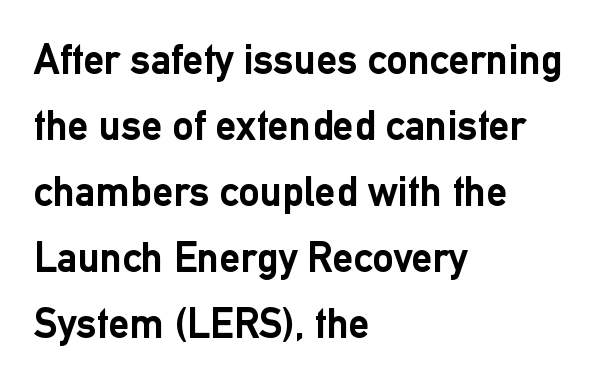
The image shows 42 px semibold sans-serif type, upright; set left-aligned, normal line spacing (1.57x), normal letter spacing, not underlined; low stroke contrast and a medium x-height.
